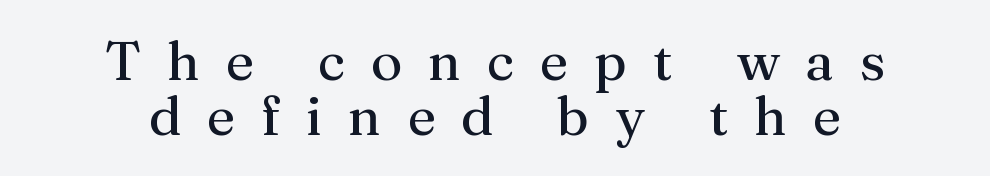
Q: Is the text bold? A: No.
Q: Is the text italic (slanted)? A: No, it is upright.
Q: Is the typeface a serif or a sans-serif typeface? A: Serif.
Q: Is the text underlined? A: No.
Q: How is the paragraph aligned? A: Centered.
Q: Is the spacing between letters normal or unusually wide? A: Unusually wide.
Q: Is the spacing between lines tight, normal or loose? A: Tight.
Q: Width (condensed, normal, or wide)? A: Normal.
Q: Stroke contrast? A: Medium.
Q: x-height? A: Medium.
Q: Monospaced? A: No.
